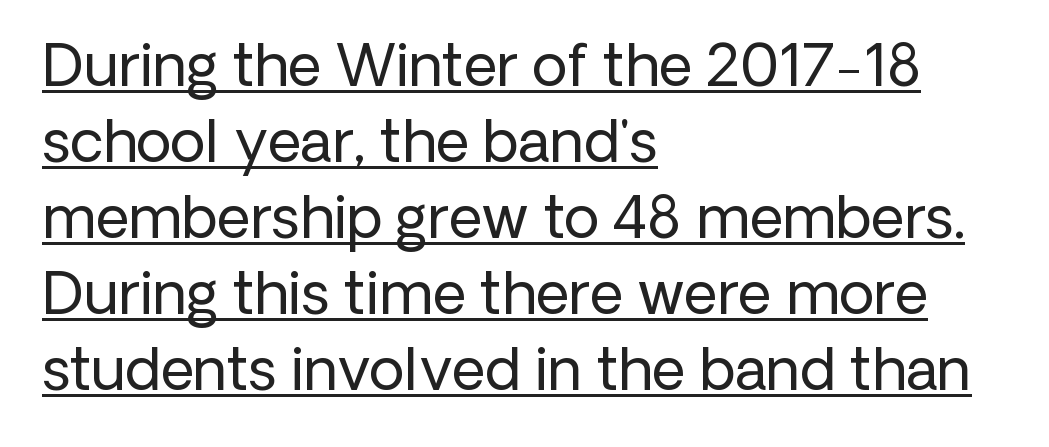
The image shows 58 px regular-weight sans-serif type, upright; set left-aligned, normal line spacing (1.31x), normal letter spacing, underlined; low stroke contrast and a medium x-height.
